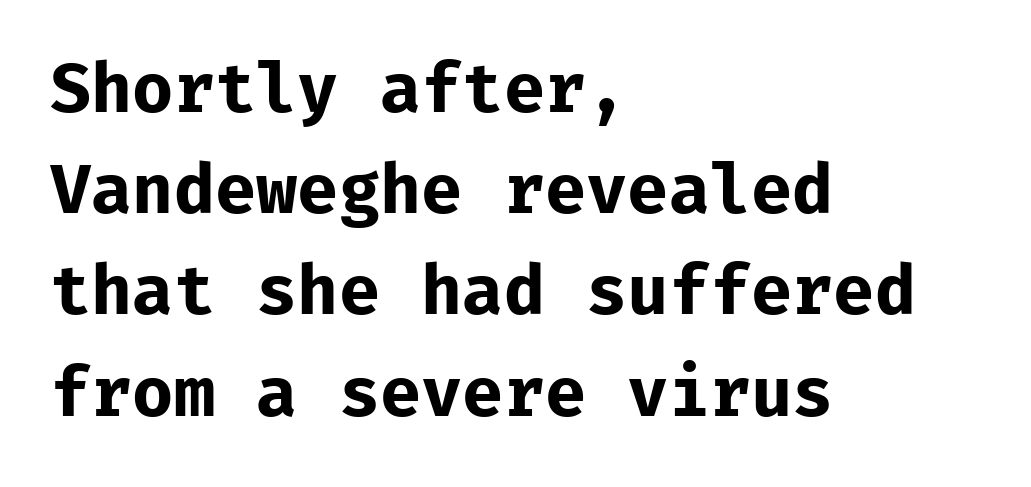
{"serif": "no", "italic": "no", "bold": "yes", "weight": "bold", "width": "normal", "stroke_contrast": "low", "x_height": "medium", "underline": "no", "align": "left", "line_spacing": "normal", "line_spacing_ratio": 1.51, "letter_spacing": "normal", "letter_spacing_em": 0.0, "glyph_px": 67}
